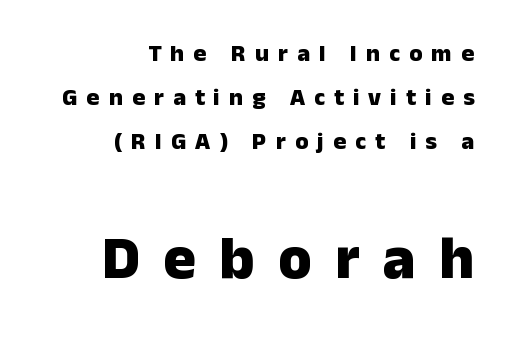
Underline: absent. Each letter keeps its own natural width here, so spacing adapts to shape. In this sample the second text group is rendered at the bigger scale. A typesetter would call this heavily tracked-out type. Each glyph is drawn with heavy, bold strokes.
